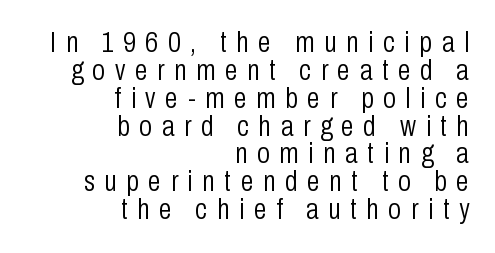
Q: Is the text bold? A: No.
Q: Is the text italic (slanted)? A: No, it is upright.
Q: Is the typeface a serif or a sans-serif typeface? A: Sans-serif.
Q: Is the text underlined? A: No.
Q: How is the paragraph aligned? A: Right-aligned.
Q: Is the spacing between letters normal or unusually wide? A: Unusually wide.
Q: Is the spacing between lines tight, normal or loose? A: Tight.
Q: Width (condensed, normal, or wide)? A: Condensed.
Q: Stroke contrast? A: Low.
Q: x-height? A: Medium.
Q: Monospaced? A: No.
